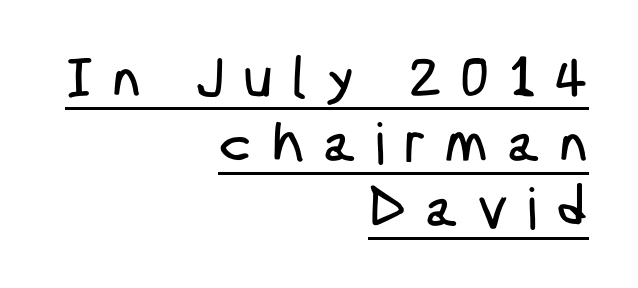
Q: Is the typeface a serif or a sans-serif typeface? A: Sans-serif.
Q: Is the text underlined? A: Yes.
Q: How is the paragraph aligned? A: Right-aligned.
Q: Is the spacing between letters normal or unusually wide? A: Unusually wide.
Q: Is the spacing between lines tight, normal or loose? A: Tight.
Q: Width (condensed, normal, or wide)? A: Condensed.
Q: Stroke contrast? A: Low.
Q: x-height? A: Medium.
